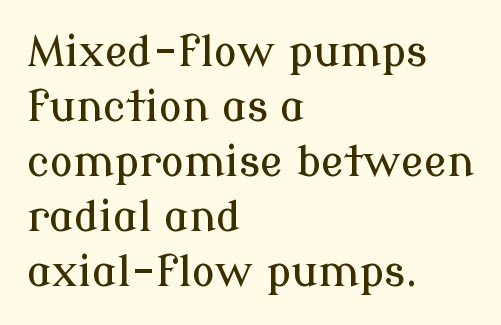
{"serif": "yes", "italic": "no", "width": "normal", "stroke_contrast": "low", "x_height": "medium", "monospaced": "no", "underline": "no", "align": "left", "line_spacing": "normal", "line_spacing_ratio": 1.28, "letter_spacing": "normal", "letter_spacing_em": 0.0, "glyph_px": 43}
